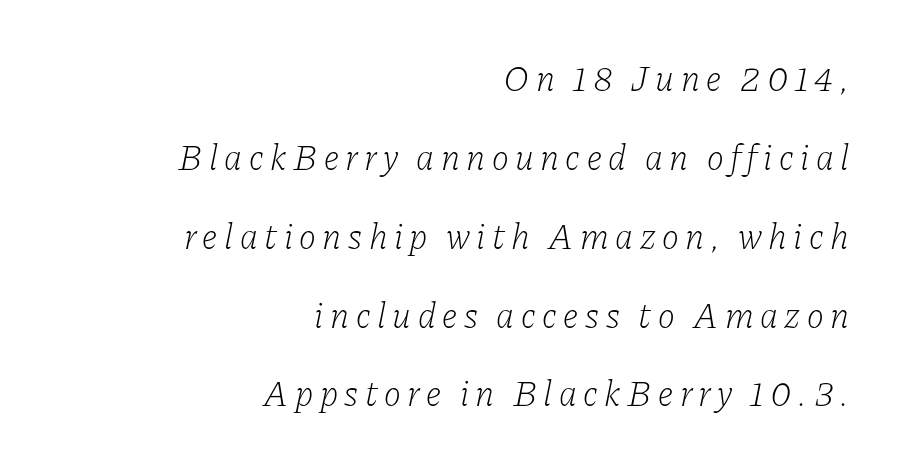
Underline: absent. How would I describe the line gaps? Wide and relaxed. The font is comparable to plain body text, perhaps lighter. Where is the straight margin? On the right. Posture: slanted. Look at the bottom of the vertical strokes: they flare into serifs here.
